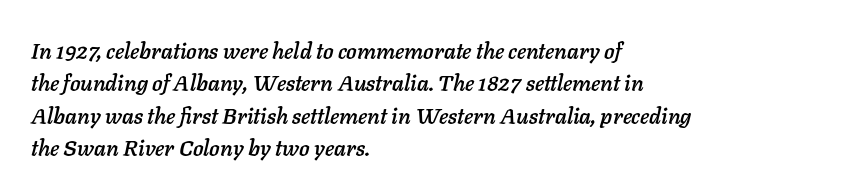
{"italic": "yes", "lean": "right", "slant_degrees": 11, "underline": "no", "align": "left", "line_spacing": "normal", "line_spacing_ratio": 1.47, "letter_spacing": "normal", "letter_spacing_em": 0.0, "glyph_px": 22}
